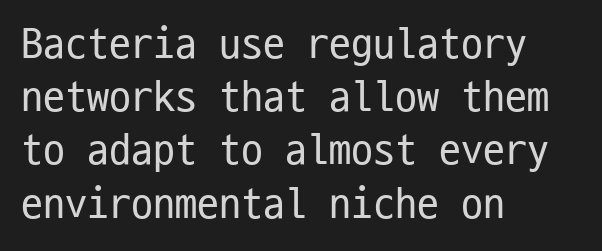
{"serif": "no", "italic": "no", "bold": "no", "weight": "regular", "width": "condensed", "stroke_contrast": "low", "x_height": "medium", "monospaced": "yes", "underline": "no", "align": "left", "line_spacing_ratio": 1.21, "letter_spacing": "normal", "letter_spacing_em": 0.0, "glyph_px": 44}
